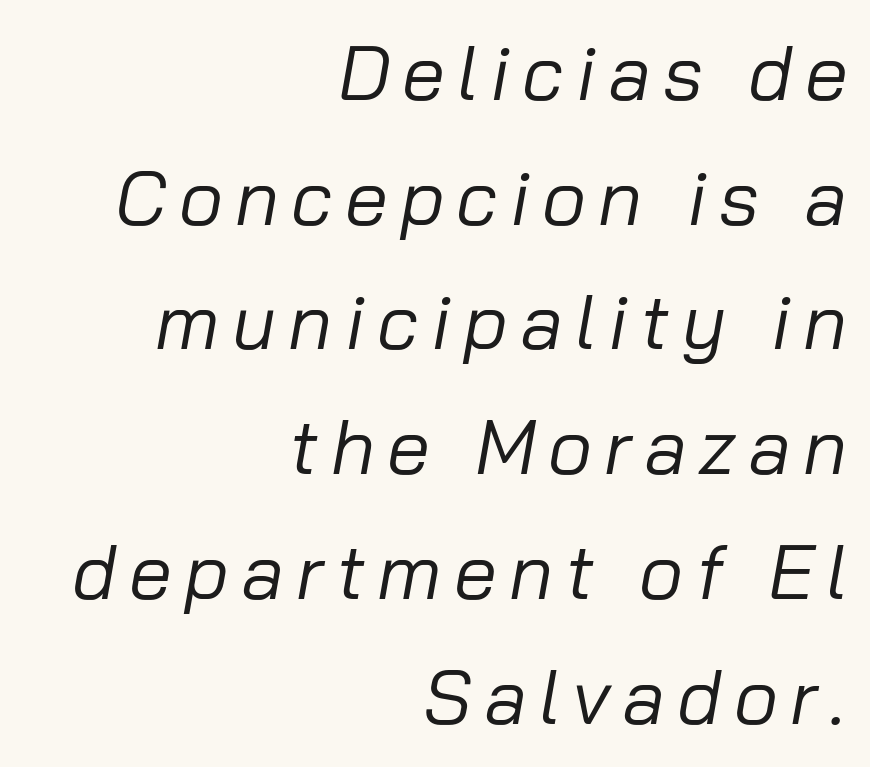
{"italic": "yes", "lean": "right", "slant_degrees": 10, "bold": "no", "weight": "regular", "width": "normal", "stroke_contrast": "low", "x_height": "medium", "monospaced": "no", "underline": "no", "align": "right", "line_spacing": "normal", "line_spacing_ratio": 1.62, "glyph_px": 77}
